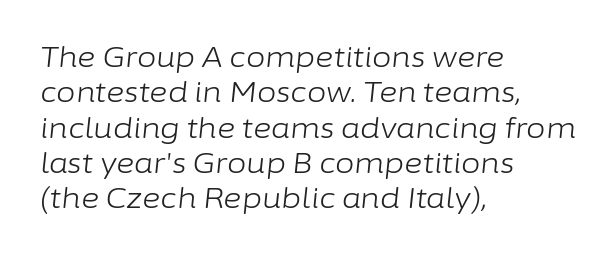
{"italic": "yes", "lean": "right", "slant_degrees": 6, "bold": "no", "weight": "light", "width": "normal", "stroke_contrast": "low", "x_height": "medium", "monospaced": "no", "underline": "no", "align": "left", "line_spacing": "normal", "line_spacing_ratio": 1.26, "letter_spacing": "normal", "letter_spacing_em": 0.0, "glyph_px": 28}
